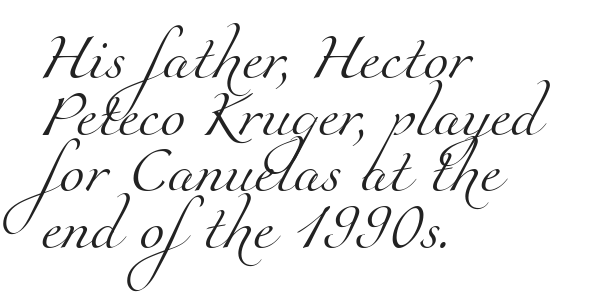
Q: Is the text bold? A: No.
Q: Is the typeface a serif or a sans-serif typeface? A: Serif.
Q: Is the text underlined? A: No.
Q: How is the paragraph aligned? A: Left-aligned.
Q: Is the spacing between letters normal or unusually wide? A: Normal.
Q: Width (condensed, normal, or wide)? A: Normal.
Q: Stroke contrast? A: Medium.
Q: x-height? A: Small.
Q: Monospaced? A: No.
